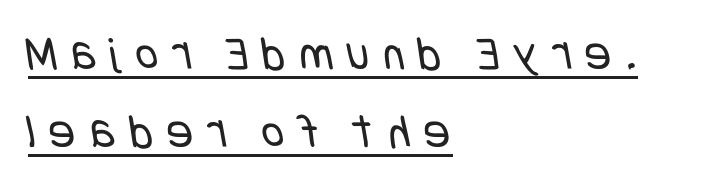
The image shows 49 px regular-weight, condensed sans-serif type; set left-aligned, normal line spacing (1.6x), unusually wide letter spacing (+0.29 em), underlined; low stroke contrast and a large x-height.
